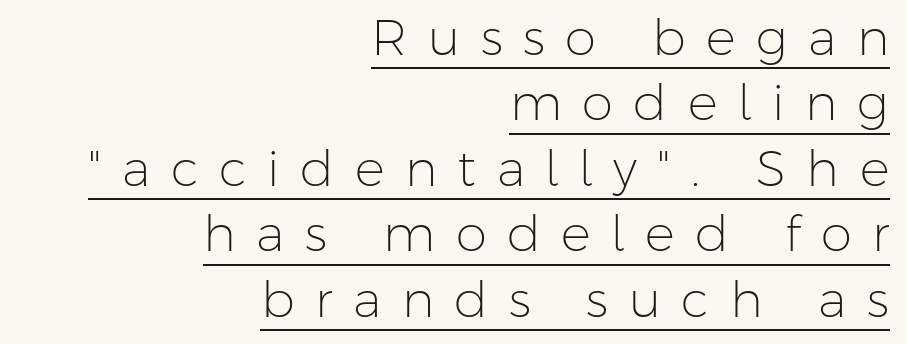
{"serif": "no", "italic": "no", "bold": "no", "weight": "light", "width": "normal", "stroke_contrast": "low", "x_height": "medium", "monospaced": "no", "underline": "yes", "align": "right", "line_spacing": "normal", "line_spacing_ratio": 1.31, "letter_spacing": "wide", "letter_spacing_em": 0.41, "glyph_px": 50}
